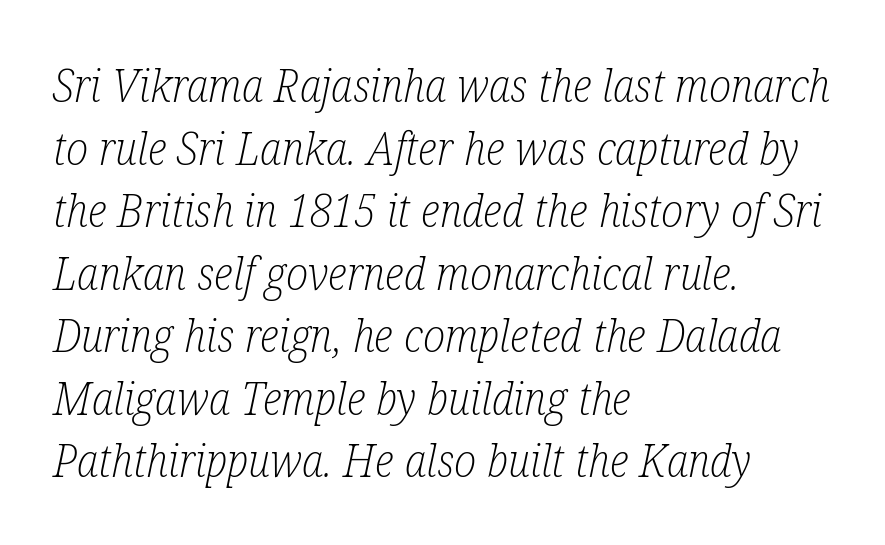
{"serif": "yes", "italic": "yes", "lean": "right", "slant_degrees": 12, "bold": "no", "weight": "light", "width": "condensed", "stroke_contrast": "low", "x_height": "medium", "monospaced": "no", "underline": "no", "align": "left", "line_spacing": "normal", "line_spacing_ratio": 1.39, "letter_spacing": "normal", "letter_spacing_em": 0.0, "glyph_px": 45}
